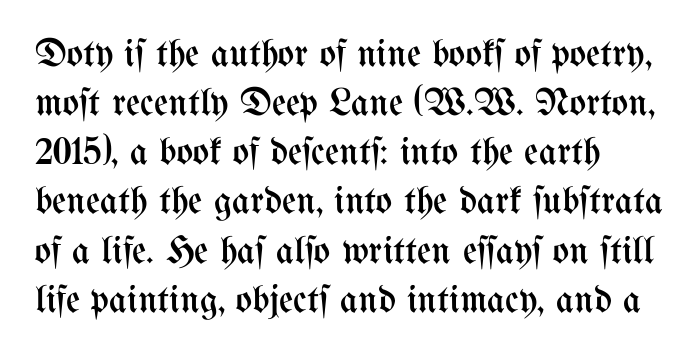
The rows are spaced the way most documents space them. Note the varied advance widths — an 'i' is clearly narrower than an 'm'. Notice how the stems are strictly vertical — no italics here. In CSS terms this would be text-align: left. Descender tails drop into unmarked territory. Counters stay open thanks to moderate or lighter strokes.
